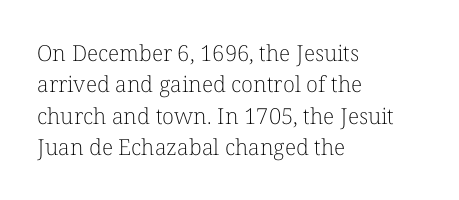
Q: Is the text bold? A: No.
Q: Is the text italic (slanted)? A: No, it is upright.
Q: Is the text underlined? A: No.
Q: How is the paragraph aligned? A: Left-aligned.
Q: Is the spacing between letters normal or unusually wide? A: Normal.
Q: Is the spacing between lines tight, normal or loose? A: Normal.
